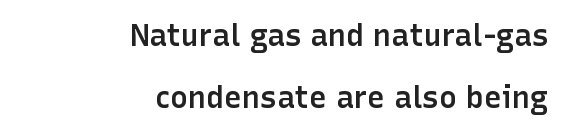
The image shows 30 px semibold sans-serif type, upright; set right-aligned, loose line spacing (2.06x), normal letter spacing, not underlined; low stroke contrast and a medium x-height.
